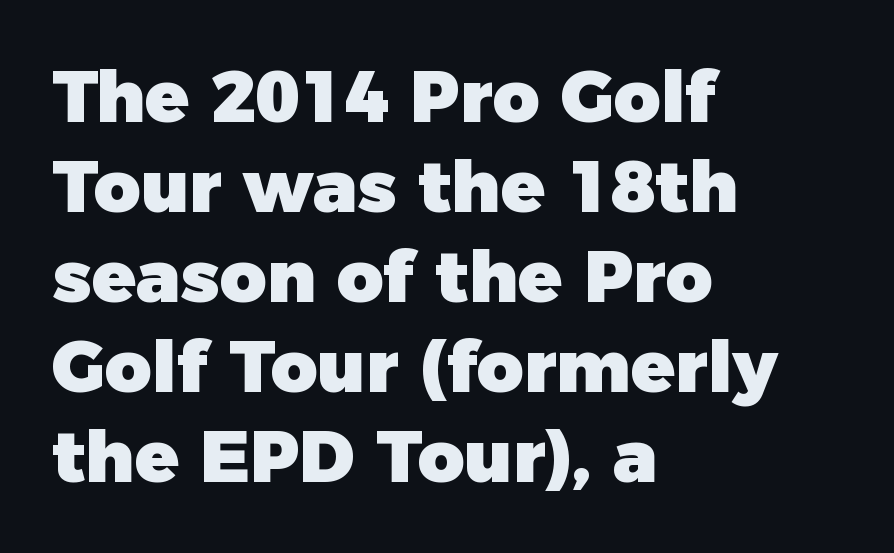
Q: Is the text bold? A: Yes.
Q: Is the text italic (slanted)? A: No, it is upright.
Q: Is the typeface a serif or a sans-serif typeface? A: Sans-serif.
Q: Is the text underlined? A: No.
Q: How is the paragraph aligned? A: Left-aligned.
Q: Is the spacing between letters normal or unusually wide? A: Normal.
Q: Is the spacing between lines tight, normal or loose? A: Normal.
Q: Width (condensed, normal, or wide)? A: Normal.
Q: Stroke contrast? A: Low.
Q: x-height? A: Medium.
Q: Monospaced? A: No.
